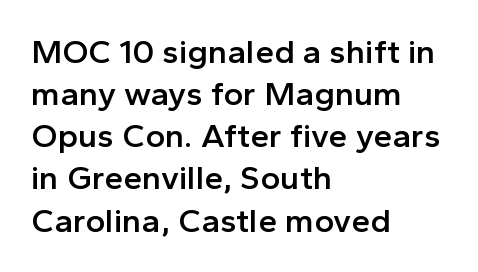
To sum up the face: it is a sans, with no serifs. Check under the words: just untouched page. Quick note: not italic, upright. These lines keep a tight, regular rhythm from letter to letter. On the weight axis this lands at semibold, roughly 600.
